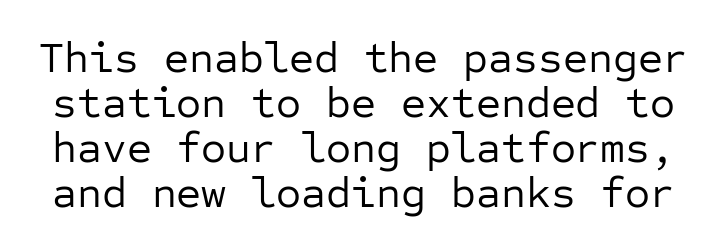
The glyphs are unaccompanied by any horizontal stroke below them. Horizontal bands of white between lines are thin slivers. The rendering shows plain stroke endings on the letterforms — a sans-serif design. Compared with typical body copy, the letter spacing here is the same. This is the regular roman posture of the typeface. This is not heavy type; no bold has been used.
